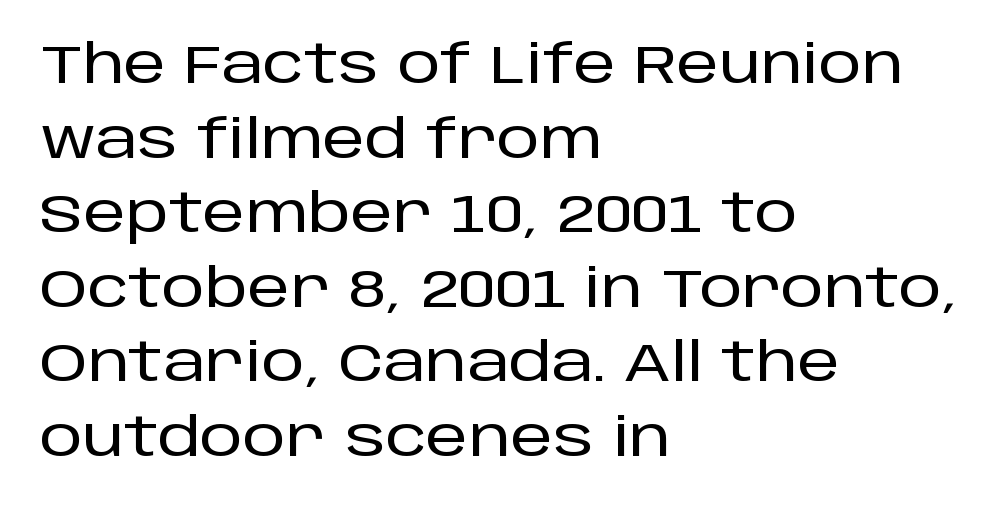
Q: Is the text italic (slanted)? A: No, it is upright.
Q: Is the typeface a serif or a sans-serif typeface? A: Sans-serif.
Q: Is the text underlined? A: No.
Q: How is the paragraph aligned? A: Left-aligned.
Q: Is the spacing between letters normal or unusually wide? A: Normal.
Q: Is the spacing between lines tight, normal or loose? A: Normal.
Q: Width (condensed, normal, or wide)? A: Normal.
Q: Stroke contrast? A: Low.
Q: x-height? A: Large.
Q: Monospaced? A: No.
